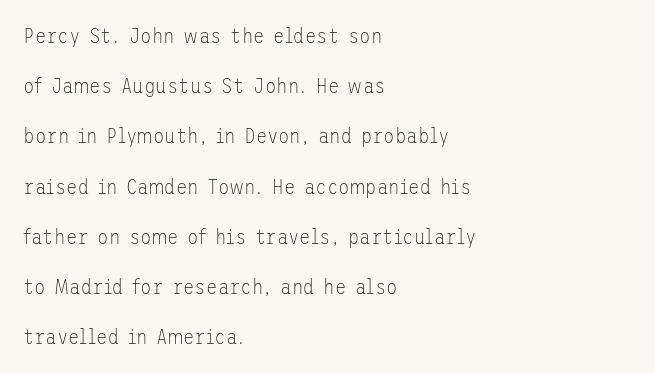
Q: Is the text bold? A: No.
Q: Is the text italic (slanted)? A: No, it is upright.
Q: Is the text underlined? A: No.
Q: How is the paragraph aligned? A: Left-aligned.
Q: Is the spacing between letters normal or unusually wide? A: Normal.
Q: Is the spacing between lines tight, normal or loose? A: Loose.
